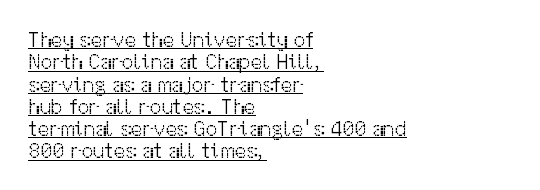
Q: Is the text bold? A: No.
Q: Is the text italic (slanted)? A: No, it is upright.
Q: Is the text underlined? A: Yes.
Q: How is the paragraph aligned? A: Left-aligned.
Q: Is the spacing between letters normal or unusually wide? A: Normal.
Q: Is the spacing between lines tight, normal or loose? A: Tight.
